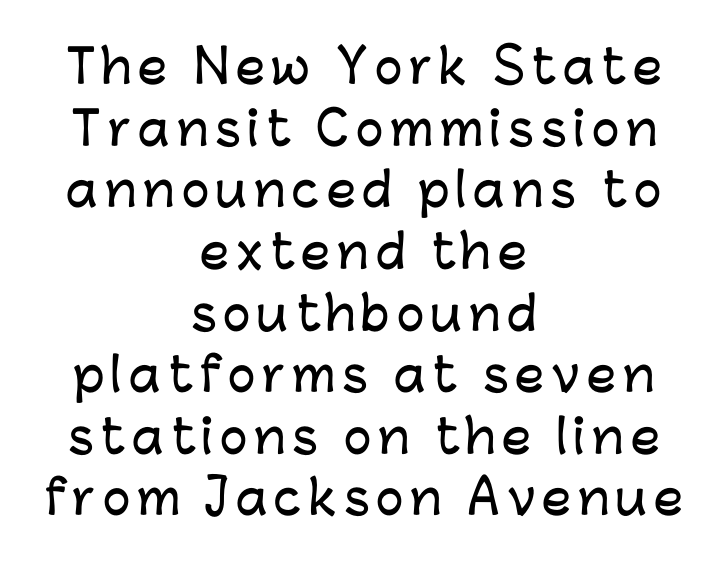
Q: Is the text italic (slanted)? A: No, it is upright.
Q: Is the typeface a serif or a sans-serif typeface? A: Sans-serif.
Q: Is the text underlined? A: No.
Q: How is the paragraph aligned? A: Centered.
Q: Is the spacing between lines tight, normal or loose? A: Normal.
Q: Width (condensed, normal, or wide)? A: Normal.
Q: Stroke contrast? A: Low.
Q: x-height? A: Medium.
Q: Monospaced? A: No.
